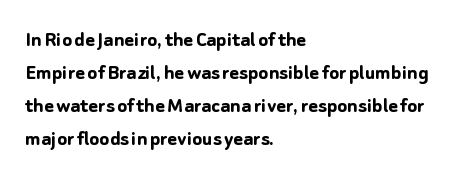
Q: Is the text bold? A: Yes.
Q: Is the text italic (slanted)? A: No, it is upright.
Q: Is the text underlined? A: No.
Q: How is the paragraph aligned? A: Left-aligned.
Q: Is the spacing between letters normal or unusually wide? A: Normal.
Q: Is the spacing between lines tight, normal or loose? A: Normal.
